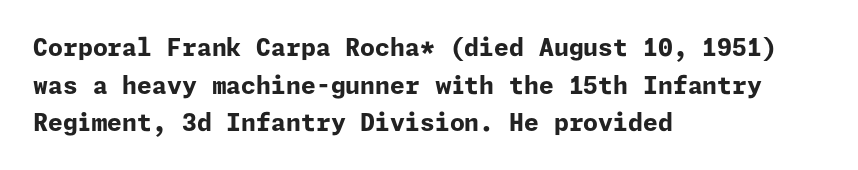
The image shows 24 px bold type, upright; set left-aligned, normal line spacing (1.57x), normal letter spacing, not underlined.
